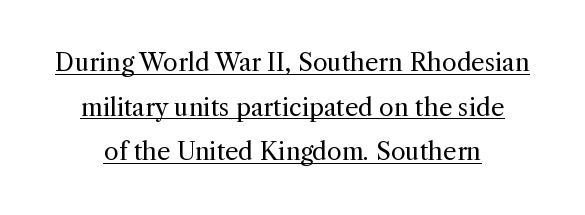
This reads as an unemphasized weight, regular at the heaviest. Rendered with straight, roman letterforms. How are the letters spaced? Ordinarily, with no added tracking. The sample's only ornament is a line tracing under the words.
